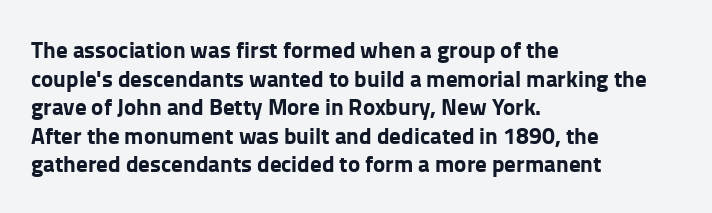
The image shows 23 px bold type, upright; set left-aligned, line spacing 1.24x, normal letter spacing, not underlined.
